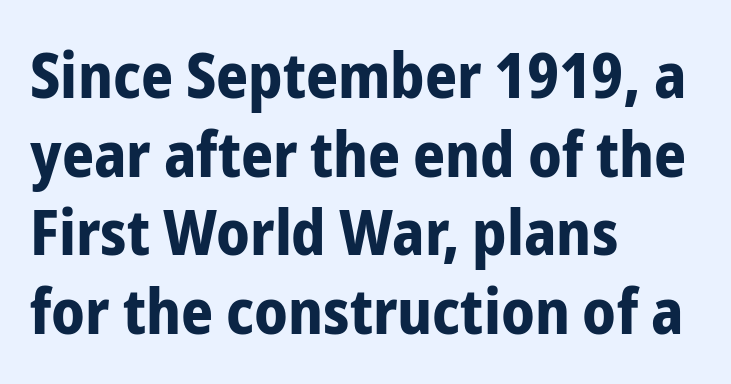
Q: Is the text bold? A: Yes.
Q: Is the text italic (slanted)? A: No, it is upright.
Q: Is the typeface a serif or a sans-serif typeface? A: Sans-serif.
Q: Is the text underlined? A: No.
Q: How is the paragraph aligned? A: Left-aligned.
Q: Is the spacing between letters normal or unusually wide? A: Normal.
Q: Is the spacing between lines tight, normal or loose? A: Normal.
Q: Width (condensed, normal, or wide)? A: Condensed.
Q: Stroke contrast? A: Low.
Q: x-height? A: Medium.
Q: Monospaced? A: No.
